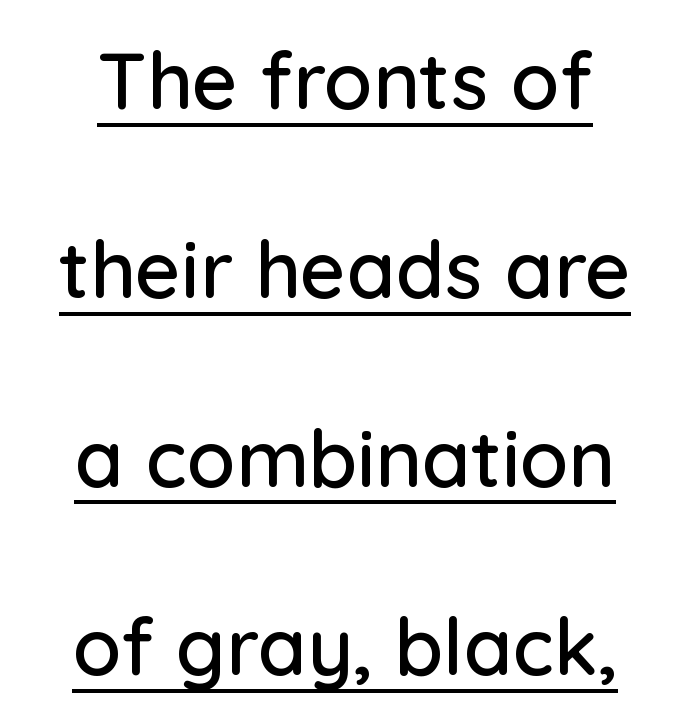
The image shows 79 px sans-serif type, upright; set loose line spacing (2.39x), normal letter spacing, underlined; low stroke contrast and a medium x-height.
